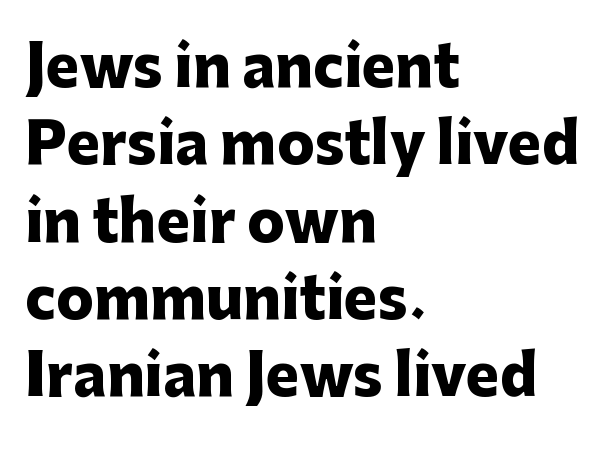
The image shows 56 px heavy sans-serif type, upright; set left-aligned, normal line spacing (1.38x), normal letter spacing, not underlined; low stroke contrast and a medium x-height.
